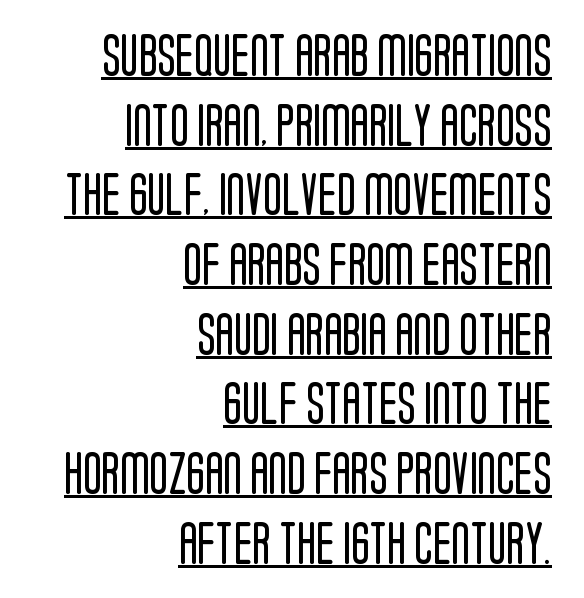
The rendering keeps characters at their native spacing. Is this a sans? Yes — the strokes have no serifs. A student would call this right alignment; a typographer would say flush right, rag left. Vertical strokes here are truly vertical. Notice how a bar underscores the lettering throughout. Honestly, the row spacing looks completely unremarkable.
